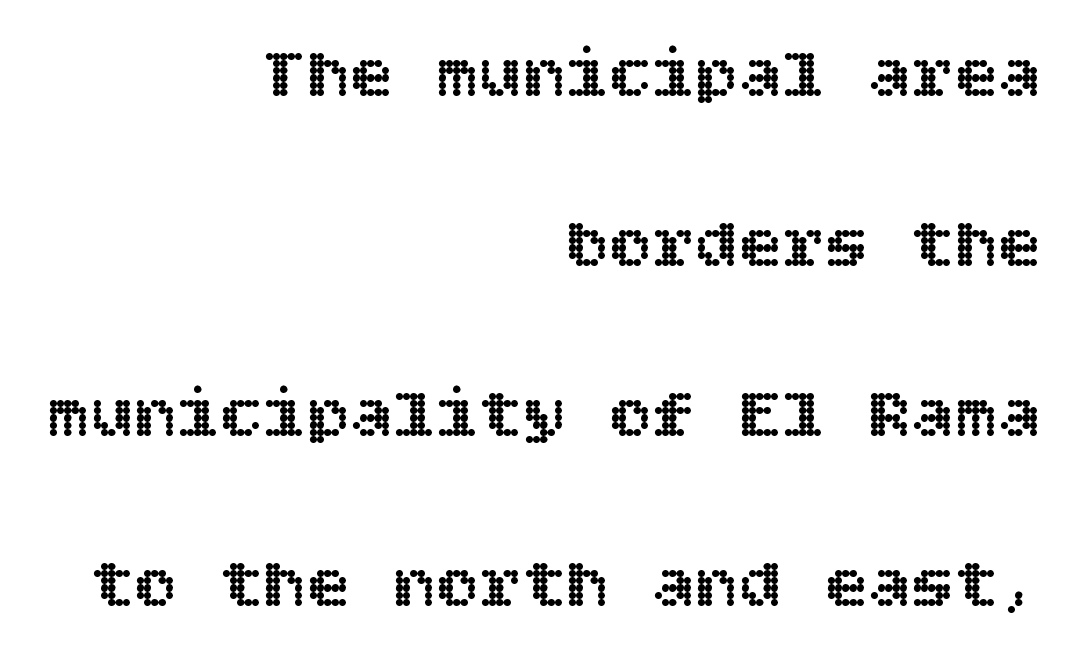
The type sits square on the baseline with zero lean. This rendering uses right alignment, leaving the left contour irregular. The space beneath each line is pristine and unruled. Observe the ordinary spacing: letters are neighbours, not strangers. How would I describe the line gaps? Wide and relaxed.
